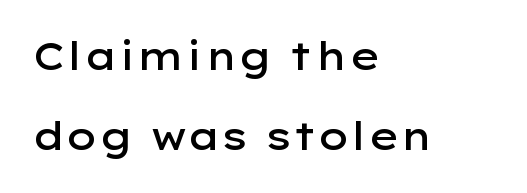
The image shows 38 px semibold, wide sans-serif type, upright; set left-aligned, loose line spacing (2.11x), normal letter spacing, not underlined; low stroke contrast and a medium x-height.
